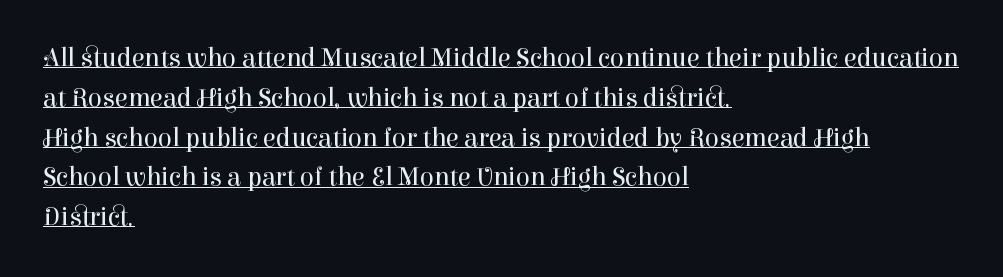
{"italic": "no", "bold": "no", "underline": "yes", "align": "left", "line_spacing": "normal", "line_spacing_ratio": 1.53, "letter_spacing": "normal", "letter_spacing_em": 0.0, "glyph_px": 26}
